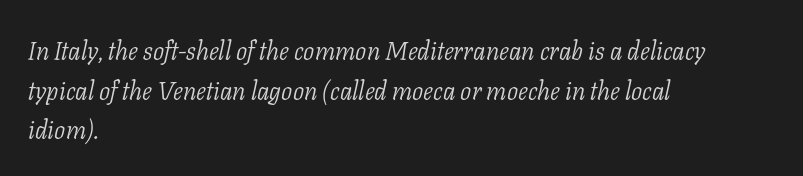
The image shows 25 px text type, italic (leaning right); set left-aligned, normal line spacing (1.59x), normal letter spacing, not underlined.
